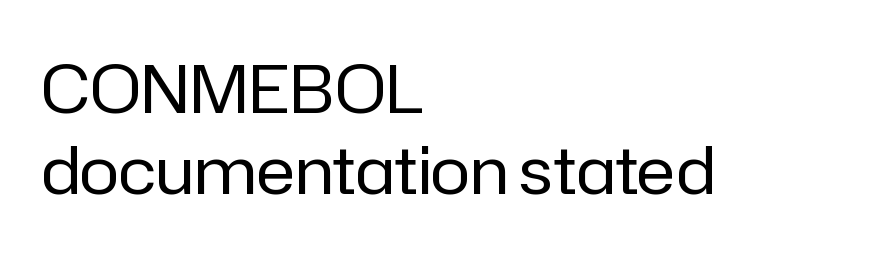
Q: Is the text bold? A: No.
Q: Is the text italic (slanted)? A: No, it is upright.
Q: Is the typeface a serif or a sans-serif typeface? A: Sans-serif.
Q: Is the text underlined? A: No.
Q: How is the paragraph aligned? A: Left-aligned.
Q: Is the spacing between letters normal or unusually wide? A: Normal.
Q: Width (condensed, normal, or wide)? A: Normal.
Q: Stroke contrast? A: Low.
Q: x-height? A: Medium.
Q: Monospaced? A: No.
